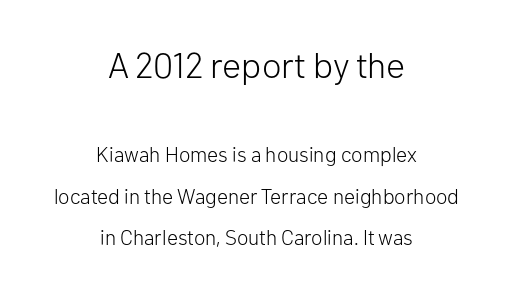
{"serif": "no", "italic": "no", "bold": "no", "weight": "light", "width": "normal", "stroke_contrast": "low", "x_height": "medium", "monospaced": "no", "underline": "no", "align": "center", "line_spacing": "loose", "line_spacing_ratio": 1.98, "letter_spacing": "normal", "letter_spacing_em": 0.0, "larger_block": "first", "size_ratio": 1.71, "glyph_px": 36}
